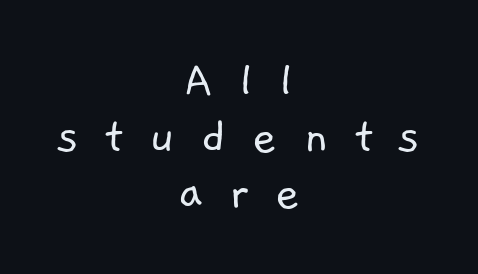
{"serif": "no", "bold": "no", "weight": "light", "width": "normal", "stroke_contrast": "low", "x_height": "medium", "monospaced": "no", "underline": "no", "align": "center", "line_spacing": "tight", "line_spacing_ratio": 1.07, "letter_spacing": "wide", "letter_spacing_em": 0.49, "glyph_px": 53}
